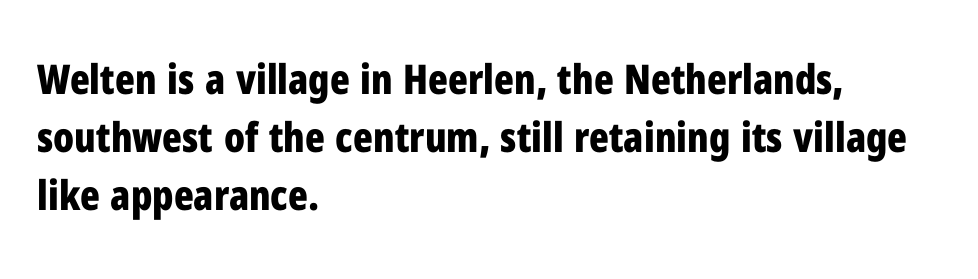
Q: Is the text bold? A: Yes.
Q: Is the text italic (slanted)? A: No, it is upright.
Q: Is the typeface a serif or a sans-serif typeface? A: Sans-serif.
Q: Is the text underlined? A: No.
Q: How is the paragraph aligned? A: Left-aligned.
Q: Is the spacing between letters normal or unusually wide? A: Normal.
Q: Is the spacing between lines tight, normal or loose? A: Normal.
Q: Width (condensed, normal, or wide)? A: Condensed.
Q: Stroke contrast? A: Low.
Q: x-height? A: Medium.
Q: Monospaced? A: No.
